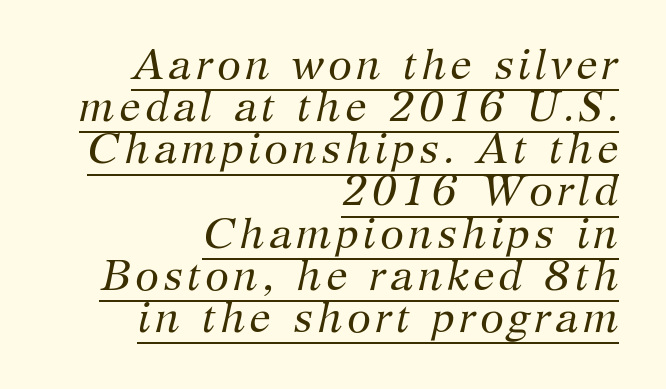
The image shows 43 px regular-weight serif type, italic (leaning right); set right-aligned, tight line spacing (0.98x), underlined; medium stroke contrast and a medium x-height.
